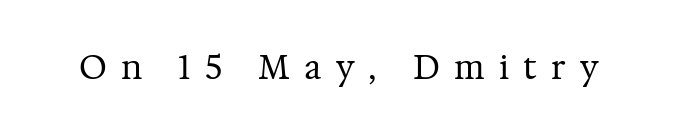
Stroke thickness stays within the range of a standard reading face or lighter. You could only call the tracking loose — the letters float apart. The specimen reads as upright at a glance. The typeface chosen for these lines features serifs.
